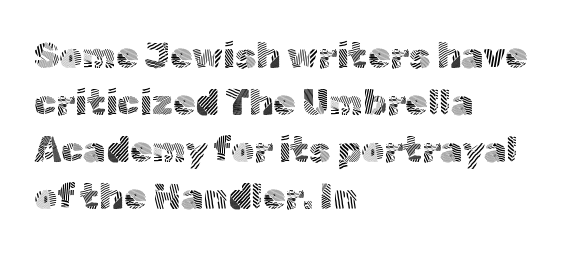
Q: Is the text bold? A: No.
Q: Is the text italic (slanted)? A: No, it is upright.
Q: Is the typeface a serif or a sans-serif typeface? A: Sans-serif.
Q: Is the text underlined? A: No.
Q: How is the paragraph aligned? A: Left-aligned.
Q: Is the spacing between letters normal or unusually wide? A: Normal.
Q: Is the spacing between lines tight, normal or loose? A: Normal.
Q: Width (condensed, normal, or wide)? A: Normal.
Q: x-height? A: Medium.
Q: Monospaced? A: No.
